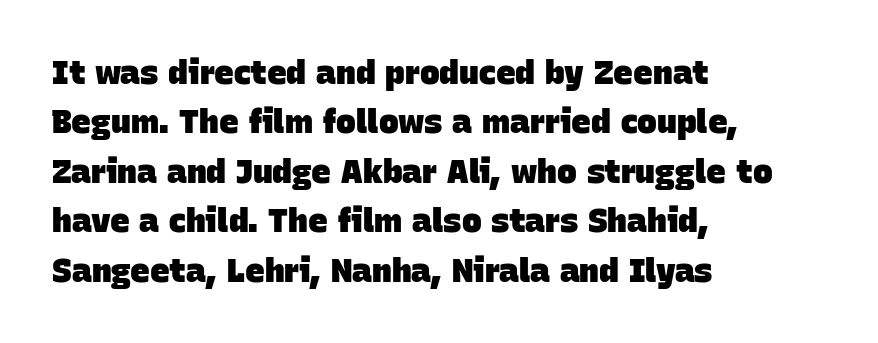
Q: Is the text bold? A: Yes.
Q: Is the typeface a serif or a sans-serif typeface? A: Sans-serif.
Q: Is the text underlined? A: No.
Q: How is the paragraph aligned? A: Left-aligned.
Q: Is the spacing between letters normal or unusually wide? A: Normal.
Q: Is the spacing between lines tight, normal or loose? A: Normal.
Q: Width (condensed, normal, or wide)? A: Normal.
Q: Stroke contrast? A: Low.
Q: x-height? A: Large.
Q: Monospaced? A: No.
